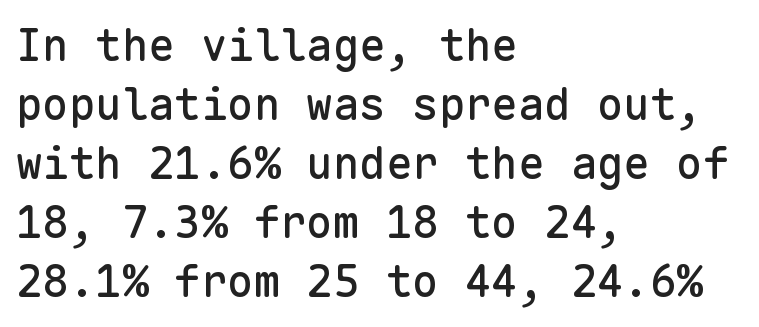
I'd call this a sans setting — the letters go barefoot. Whoever set this chose a conventional vertical rhythm. A clean baseline with only descenders dipping below it. A roman cut, with each character standing at attention. Each line starts at the same left margin while the right side varies. Students, note that the glyphs here touch the page at normal intervals.
